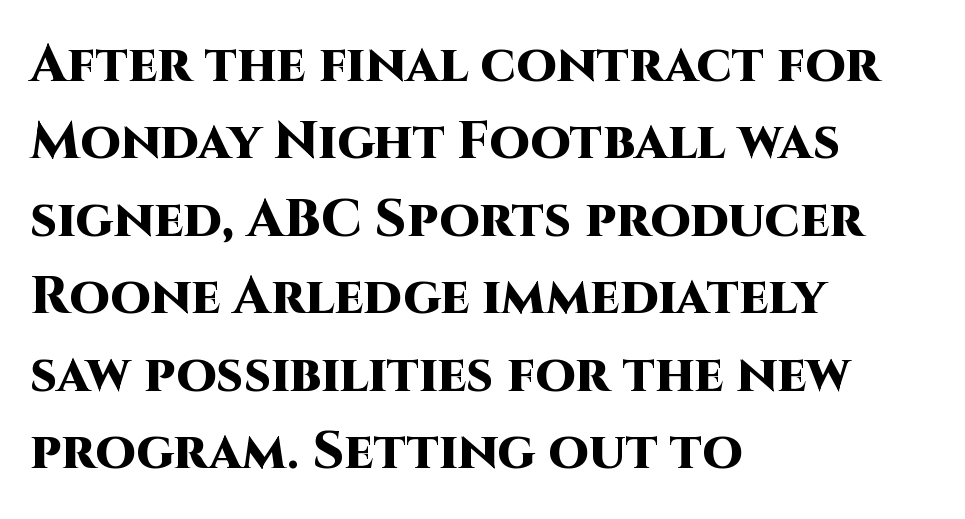
Posture: upright roman. Tracking here is standard; glyphs follow each other at the usual distance. This sample uses a sans-serif face. This sample keeps an unexceptional amount of space between lines. Compared with a centered layout, this one pins lines to the left instead. Check the space under the baseline: it is left empty.
